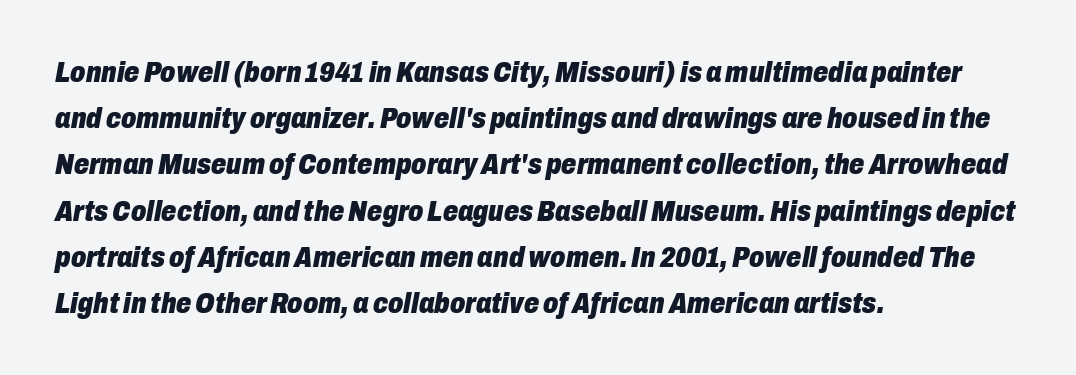
{"italic": "yes", "lean": "right", "slant_degrees": 10, "bold": "yes", "weight": "heavy", "width": "condensed", "stroke_contrast": "low", "x_height": "medium", "monospaced": "no", "underline": "no", "align": "left", "line_spacing": "normal", "line_spacing_ratio": 1.54, "letter_spacing": "normal", "letter_spacing_em": 0.0, "glyph_px": 30}
